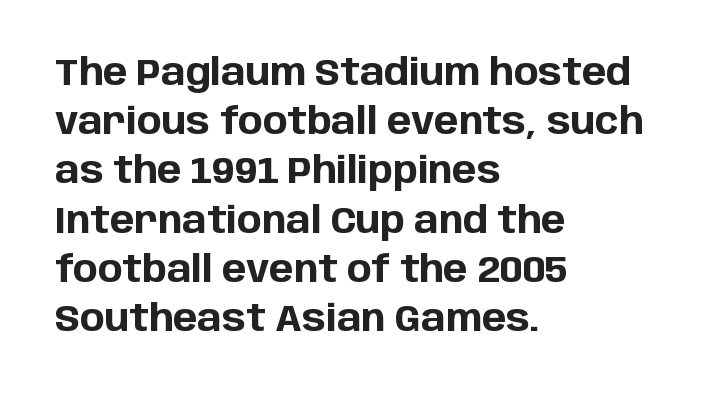
{"serif": "no", "italic": "no", "bold": "yes", "weight": "bold", "width": "normal", "stroke_contrast": "low", "x_height": "large", "monospaced": "no", "underline": "no", "align": "left", "line_spacing": "normal", "line_spacing_ratio": 1.33, "letter_spacing": "normal", "letter_spacing_em": 0.0, "glyph_px": 37}
